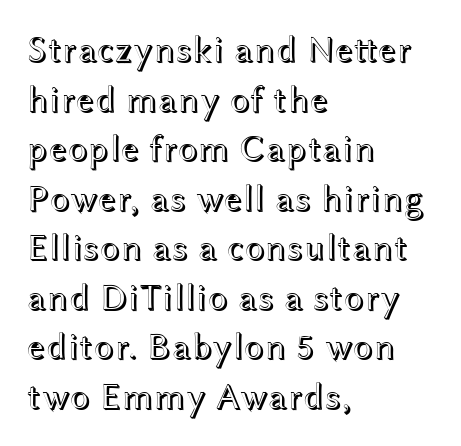
{"italic": "no", "width": "wide", "x_height": "medium", "monospaced": "no", "underline": "no", "align": "left", "line_spacing": "normal", "line_spacing_ratio": 1.34, "letter_spacing": "normal", "letter_spacing_em": 0.0, "glyph_px": 37}
